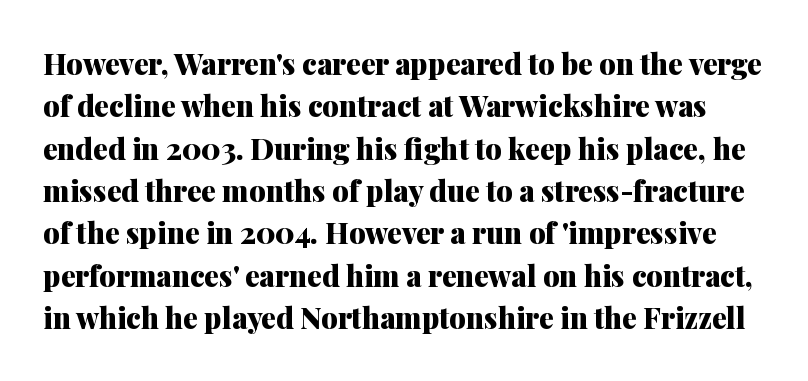
The image shows 29 px heavy serif type, upright; set normal line spacing (1.46x), normal letter spacing, not underlined; medium stroke contrast and a medium x-height.
